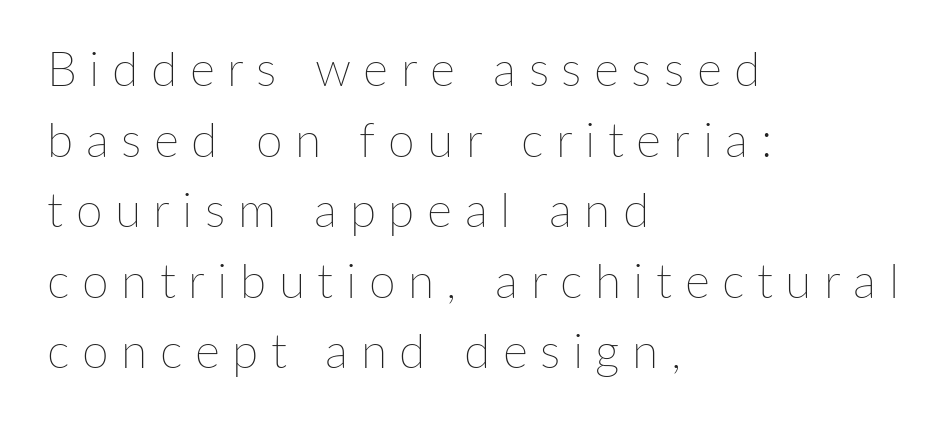
Weight: not bold — regular or lighter. Descenders are the only things crossing below the line. The face used here is rendered with a markedly widened letterfit. One-word summary of the alignment: left. What's the leading like? Ordinary, nothing unusual.
